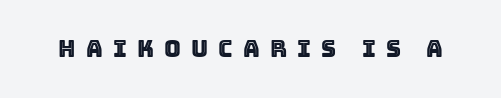
{"italic": "no", "underline": "no", "letter_spacing": "wide", "letter_spacing_em": 0.44, "glyph_px": 23}
